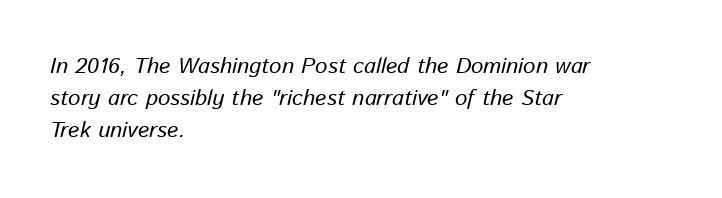
Q: Is the text italic (slanted)? A: Yes, it leans right by about 13 degrees.
Q: Is the text underlined? A: No.
Q: How is the paragraph aligned? A: Left-aligned.
Q: Is the spacing between letters normal or unusually wide? A: Normal.
Q: Is the spacing between lines tight, normal or loose? A: Normal.
